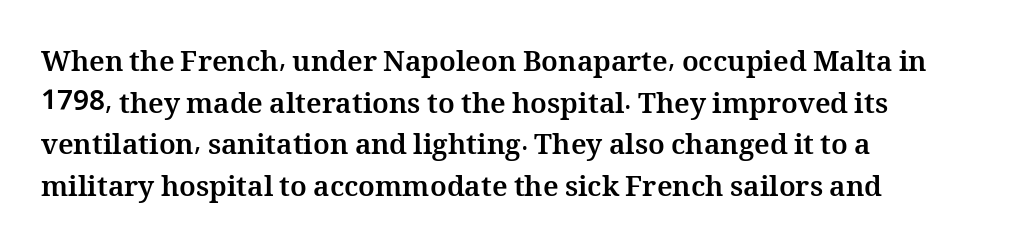
{"italic": "no", "bold": "yes", "weight": "bold", "width": "normal", "stroke_contrast": "medium", "x_height": "medium", "monospaced": "no", "underline": "no", "align": "left", "line_spacing": "normal", "line_spacing_ratio": 1.49, "letter_spacing": "normal", "letter_spacing_em": 0.0, "glyph_px": 28}
